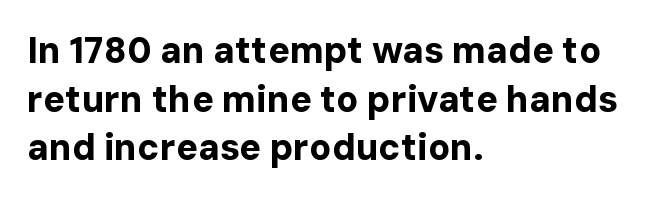
The rendering uses a bold face; every stroke is thick and dark. The passage shown is typed in a proportional face where columns would drift. The axis of the letterforms is exactly vertical. If you measured baseline to baseline, you'd find a middling distance. Reading down the block, your eye returns to a fixed left position each line.
